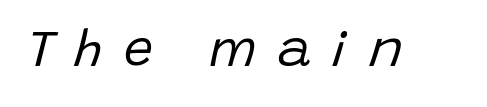
The face used here is proportionally spaced, like ordinary book or web type. This is not heavy type; no bold has been used. A typesetter would mark this as italic. Characters follow at a spacing far wider than the type designer built in. The words here are not underlined.
